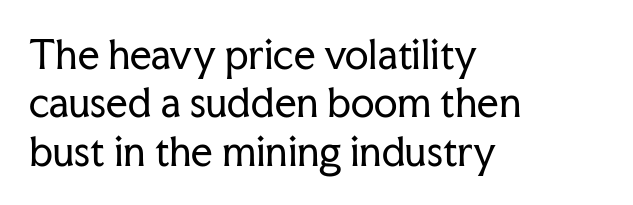
Q: Is the text bold? A: No.
Q: Is the text italic (slanted)? A: No, it is upright.
Q: Is the typeface a serif or a sans-serif typeface? A: Serif.
Q: Is the text underlined? A: No.
Q: How is the paragraph aligned? A: Left-aligned.
Q: Is the spacing between letters normal or unusually wide? A: Normal.
Q: Is the spacing between lines tight, normal or loose? A: Normal.
Q: Width (condensed, normal, or wide)? A: Normal.
Q: Stroke contrast? A: Low.
Q: x-height? A: Medium.
Q: Monospaced? A: No.
